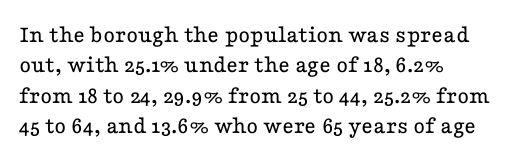
Nope, not italic — everything's standing straight. Only glyphs here, with clear space below each row. Leftover space on each line is placed entirely after the last word. The gaps between neighbouring characters are ordinary and unremarkable. A light-to-regular cut is what we see here.
